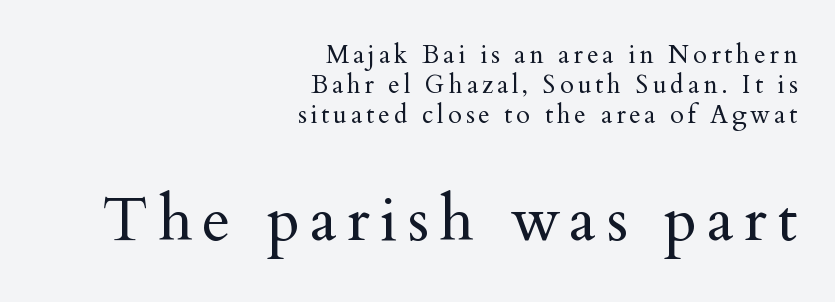
Q: Is the text bold? A: No.
Q: Is the text italic (slanted)? A: No, it is upright.
Q: Is the typeface a serif or a sans-serif typeface? A: Serif.
Q: Is the text underlined? A: No.
Q: How is the paragraph aligned? A: Right-aligned.
Q: Which block of text is set in a larger size, the first (top) or the second (bottom)? A: The second (bottom) one.
Q: Width (condensed, normal, or wide)? A: Normal.
Q: Stroke contrast? A: Medium.
Q: x-height? A: Small.
Q: Monospaced? A: No.
